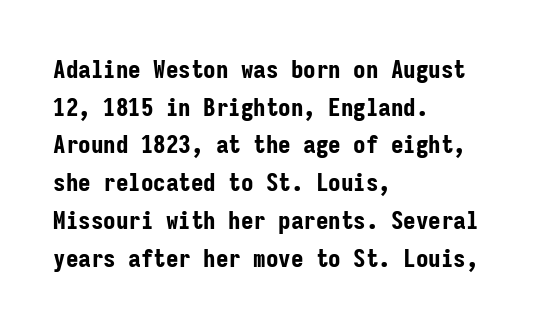
Q: Is the text bold? A: Yes.
Q: Is the text italic (slanted)? A: No, it is upright.
Q: Is the text underlined? A: No.
Q: How is the paragraph aligned? A: Left-aligned.
Q: Is the spacing between letters normal or unusually wide? A: Normal.
Q: Is the spacing between lines tight, normal or loose? A: Normal.
